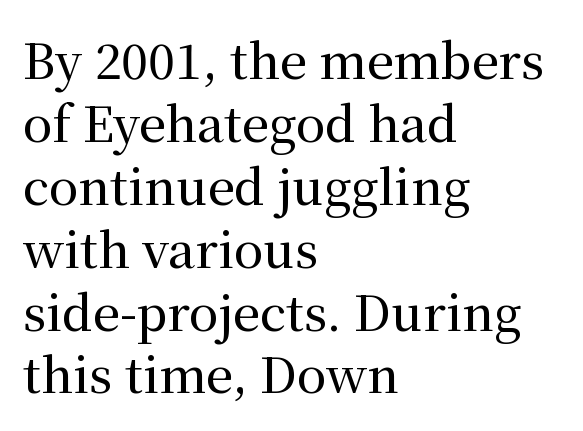
Default kerning and tracking; the words read as compact shapes. Typographically, this falls in the serif category. Is the block centered? No — it sits flush against the left margin. Character widths vary here, with narrow letters taking less room than wide ones. Line spacing here is normal.
